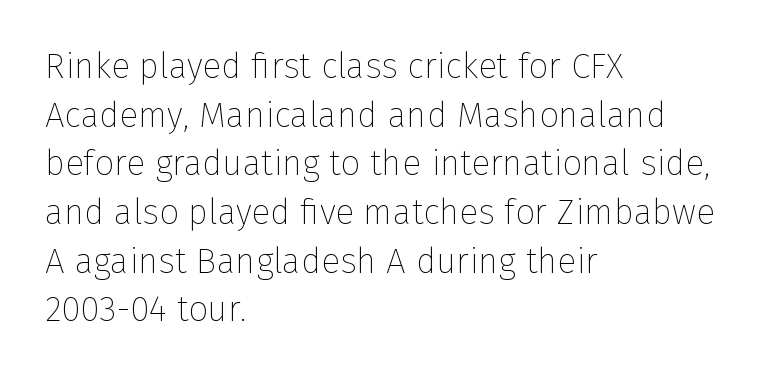
{"serif": "no", "italic": "no", "bold": "no", "weight": "thin", "width": "normal", "stroke_contrast": "low", "x_height": "medium", "monospaced": "no", "underline": "no", "align": "left", "line_spacing": "normal", "line_spacing_ratio": 1.39, "letter_spacing": "normal", "letter_spacing_em": 0.0, "glyph_px": 35}
